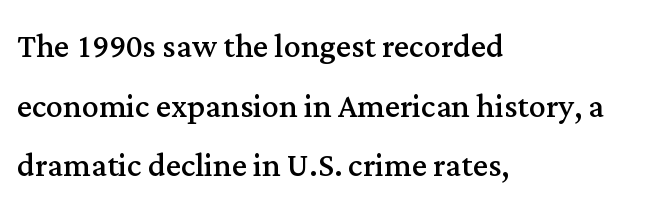
{"serif": "yes", "italic": "no", "bold": "no", "weight": "regular", "width": "normal", "stroke_contrast": "medium", "x_height": "medium", "monospaced": "no", "underline": "no", "align": "left", "line_spacing": "normal", "line_spacing_ratio": 1.42, "letter_spacing": "normal", "letter_spacing_em": 0.0, "glyph_px": 42}
